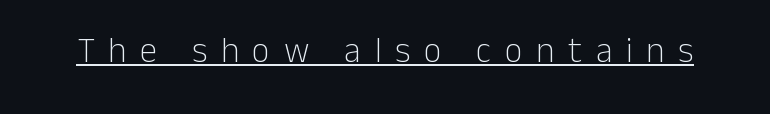
These lines are rendered in a variable-pitch font. The typesetting does not lean heavy: it is not bold. No feet cap the strokes, marking this as sans-serif type. The glyphs are accompanied by a horizontal stroke just below them. Between one letter and the next there's a generous, obvious gap. Italic: no, the glyphs are upright roman.
